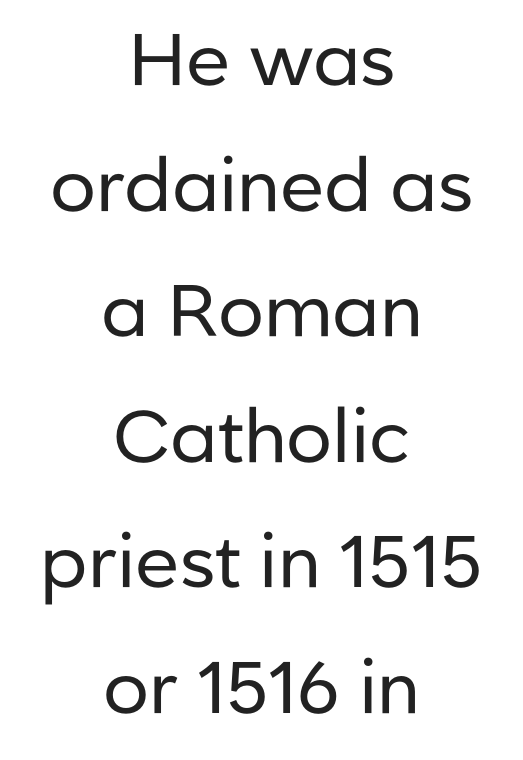
{"serif": "no", "italic": "no", "bold": "no", "weight": "regular", "width": "normal", "stroke_contrast": "low", "x_height": "medium", "monospaced": "no", "underline": "no", "align": "center", "line_spacing_ratio": 1.72, "letter_spacing": "normal", "letter_spacing_em": 0.0, "glyph_px": 73}
